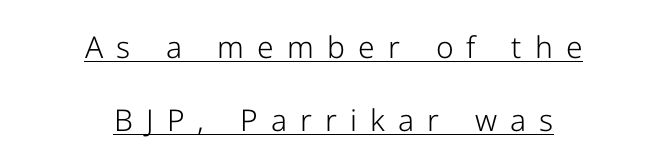
{"serif": "no", "italic": "no", "bold": "no", "weight": "light", "width": "normal", "stroke_contrast": "low", "x_height": "medium", "monospaced": "no", "underline": "yes", "align": "center", "line_spacing": "loose", "line_spacing_ratio": 2.44, "letter_spacing": "wide", "letter_spacing_em": 0.44, "glyph_px": 30}
